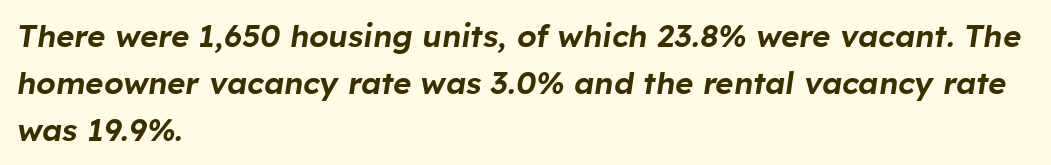
You can tell it's italic because the verticals aren't actually vertical. Looks like regular typesetting: each glyph gets only the width it needs. Honestly, there is no underline to notice here at all. Compared with typical body copy, the letter spacing here is the same.
